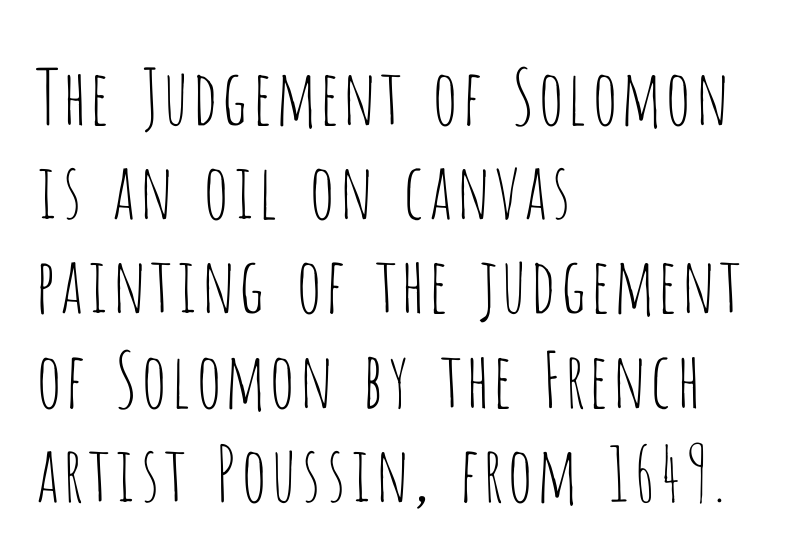
{"serif": "no", "italic": "no", "bold": "no", "weight": "thin", "width": "condensed", "stroke_contrast": "low", "x_height": "large", "monospaced": "no", "underline": "no", "align": "left", "line_spacing_ratio": 1.24, "letter_spacing": "normal", "letter_spacing_em": 0.0, "glyph_px": 76}
